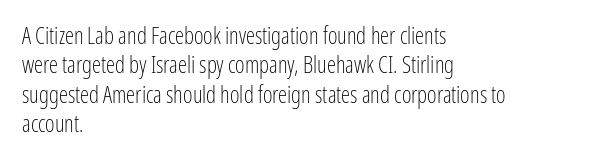
The image shows 23 px text type, upright; set left-aligned, normal line spacing (1.28x), normal letter spacing, not underlined.
